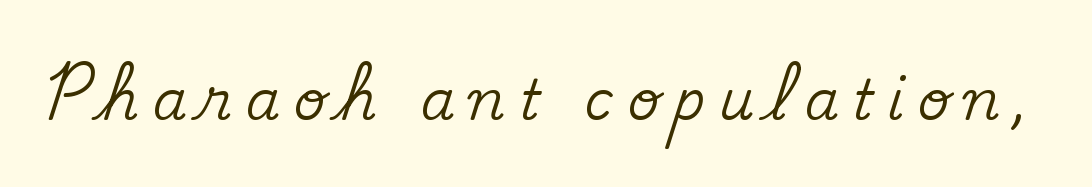
Q: Is the text italic (slanted)? A: Yes.
Q: Is the text underlined? A: No.
Q: Is the spacing between letters normal or unusually wide? A: Unusually wide.
Q: Width (condensed, normal, or wide)? A: Normal.
Q: Stroke contrast? A: Medium.
Q: x-height? A: Small.
Q: Monospaced? A: No.
